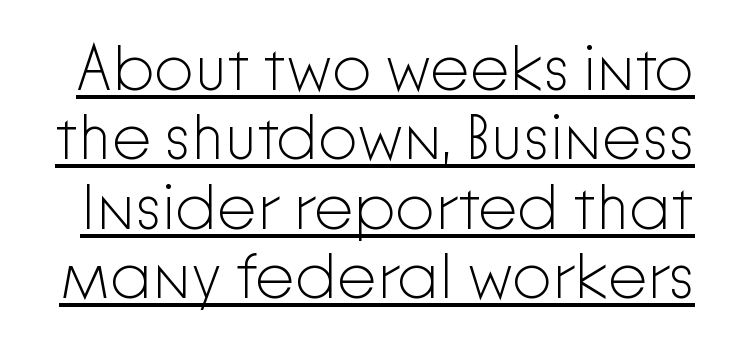
{"serif": "no", "italic": "no", "bold": "no", "weight": "light", "width": "normal", "stroke_contrast": "low", "x_height": "medium", "monospaced": "no", "underline": "yes", "line_spacing": "tight", "line_spacing_ratio": 1.1, "letter_spacing": "normal", "letter_spacing_em": 0.0, "glyph_px": 63}
